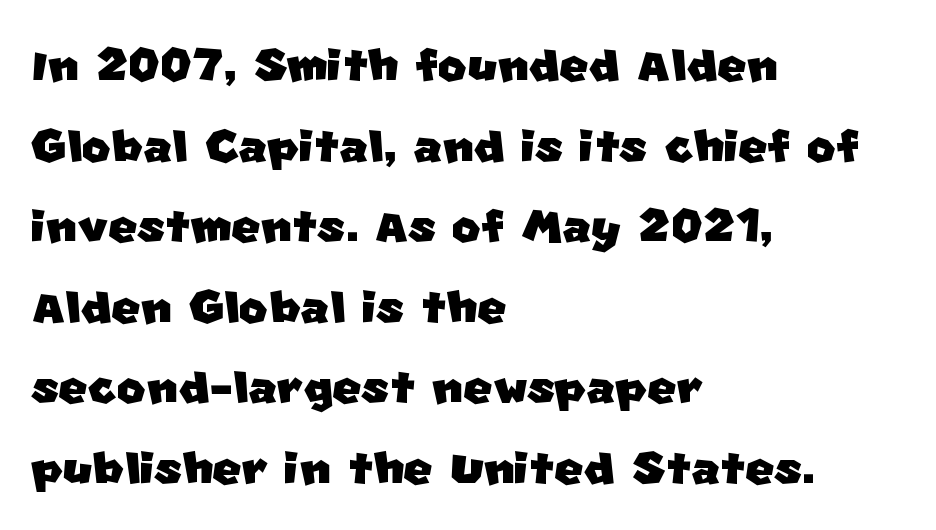
Note the varied advance widths — an 'i' is clearly narrower than an 'm'. This rendering features lettering with no underline. I'd call this a sans setting — the letters go barefoot. Compared with a centered layout, this one pins lines to the left instead.
